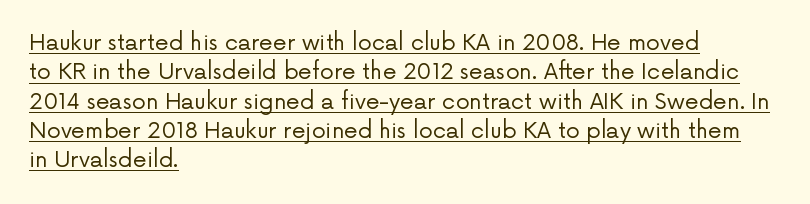
Vertical strokes here are truly vertical. Underline: present. The ragged edge is on the right, which tells us the setting is flush left. The passage shown is not bold in any degree. Spacing between characters is what you'd get straight out of the box. The lines sit at an ordinary, default distance from one another.
